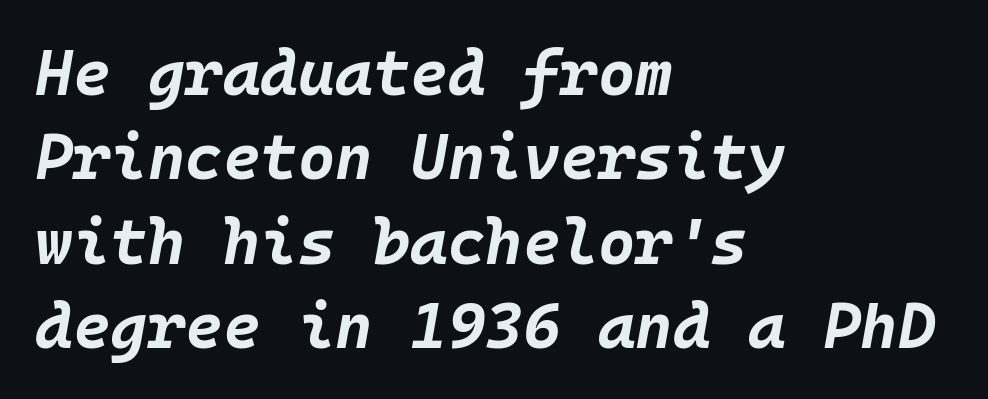
The image shows 64 px bold type, italic (leaning right), monospaced; set left-aligned, normal line spacing (1.32x), normal letter spacing, not underlined; low stroke contrast and a large x-height.
